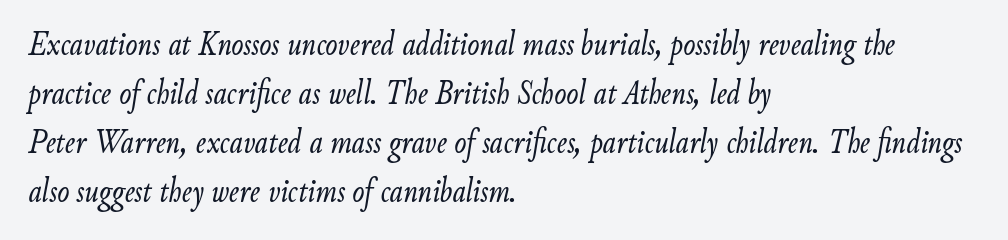
Spacing verdict: proportional, widths tailored to each character. The space beneath each line is pristine and unruled. You could call the tracking neutral — neither tight nor loose. Observe the lean: these are italic letterforms. The rendering uses a moderate line-height, typical for paragraphs. Left-aligned paragraph, ragged on the right.
